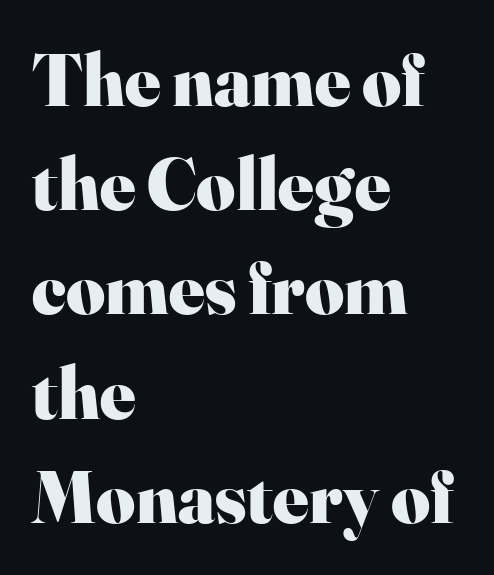
In terms of letterspacing, this is plain default setting. Do the characters align in a grid? No, the font is proportional. Is there much room between lines? A standard amount, neither cramped nor airy. Ordinary non-slanted type is in use. What kind of face is this? One with serifs.
